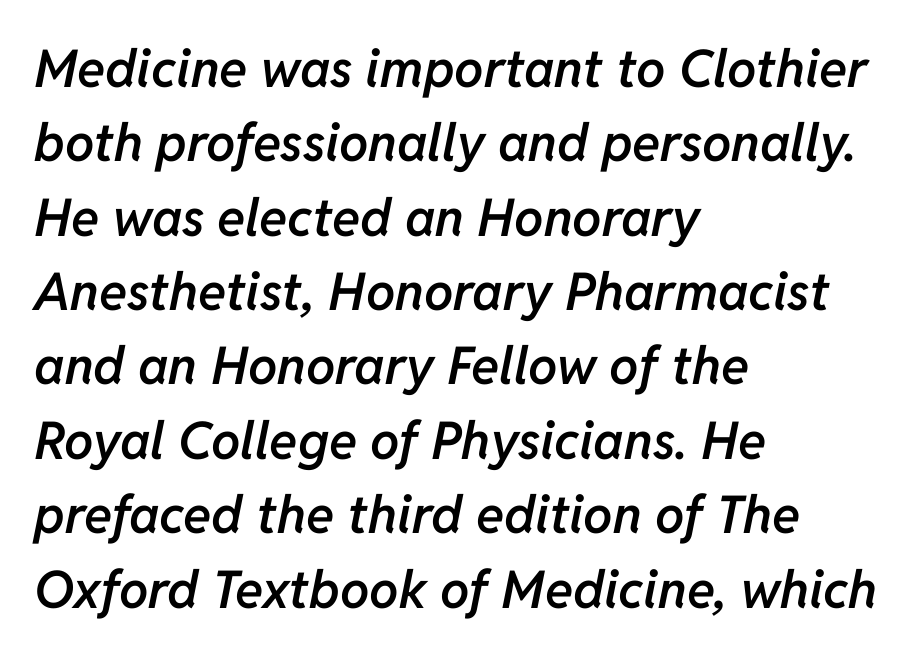
The image shows 52 px semibold type, italic (leaning right); set left-aligned, normal line spacing (1.43x), normal letter spacing, not underlined; low stroke contrast and a medium x-height.
